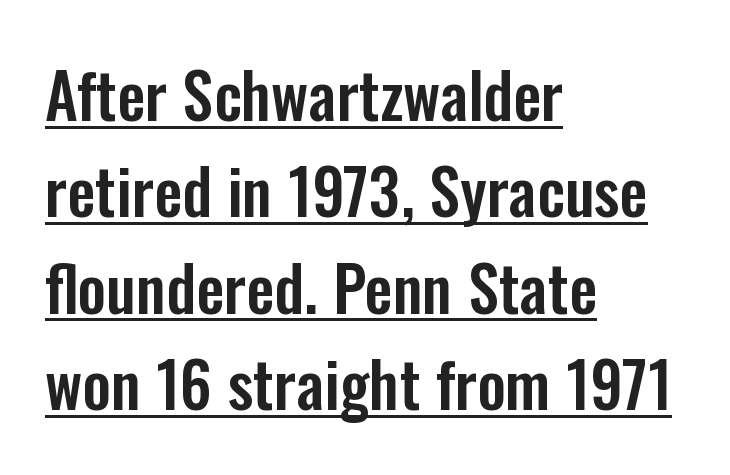
The tracking reads as untouched default to a designer's eye. Note the varied advance widths — an 'i' is clearly narrower than an 'm'. These lines are composed in type without serifs. The lettering holds an erect, upright posture throughout. Does the leading feel generous? No, just average. The specimen includes a rule beneath the text block's lines.
